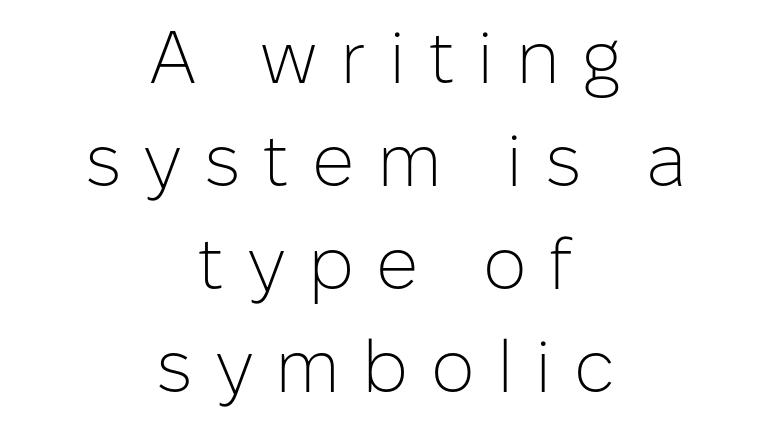
The image shows 74 px light sans-serif type, upright; set centered, normal line spacing (1.39x), unusually wide letter spacing (+0.3 em), not underlined; low stroke contrast and a medium x-height.
